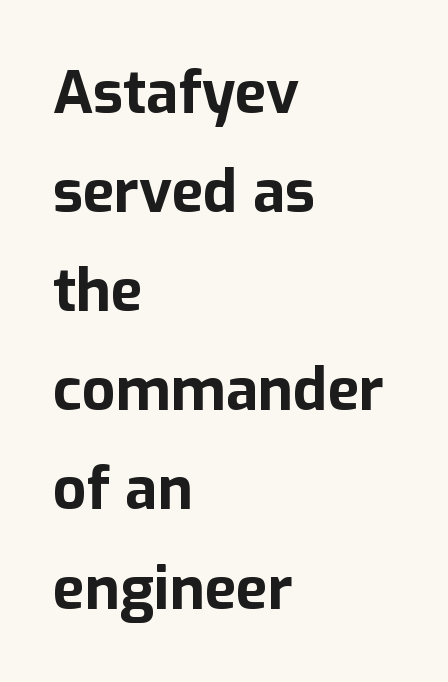
{"serif": "no", "italic": "no", "bold": "yes", "weight": "bold", "width": "normal", "stroke_contrast": "low", "x_height": "medium", "monospaced": "no", "underline": "no", "align": "left", "line_spacing": "normal", "line_spacing_ratio": 1.68, "letter_spacing": "normal", "letter_spacing_em": 0.0, "glyph_px": 59}
